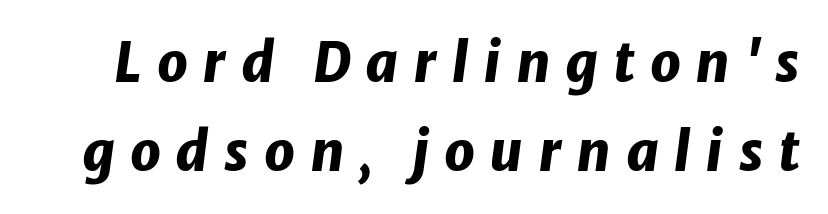
{"italic": "yes", "lean": "right", "slant_degrees": 8, "bold": "yes", "weight": "heavy", "width": "normal", "stroke_contrast": "low", "x_height": "medium", "monospaced": "no", "underline": "no", "line_spacing": "normal", "line_spacing_ratio": 1.64, "letter_spacing": "wide", "letter_spacing_em": 0.27, "glyph_px": 54}
